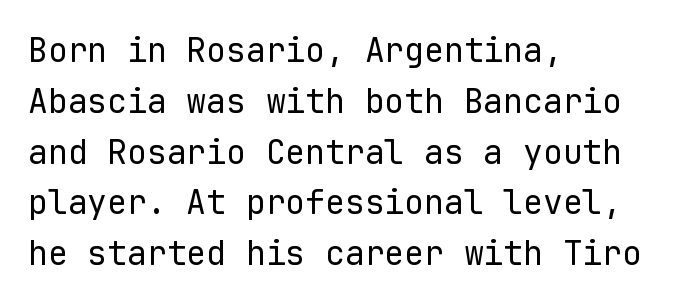
Nobody drew a line under any word here. Caption: multi-line text, flush left, ragged right. Each letter, wide or thin by design, is forced into the same width here. Glyph-to-glyph distance matches everyday printed text. Weight: in the light-to-regular range.
